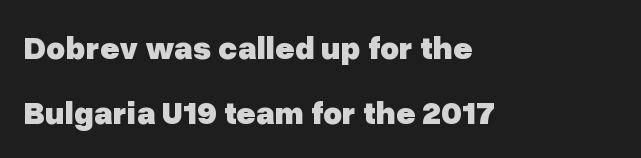
{"serif": "no", "italic": "no", "bold": "yes", "weight": "heavy", "width": "normal", "stroke_contrast": "low", "x_height": "medium", "monospaced": "no", "underline": "no", "align": "left", "line_spacing": "loose", "line_spacing_ratio": 1.96, "letter_spacing": "normal", "letter_spacing_em": 0.0, "glyph_px": 33}
